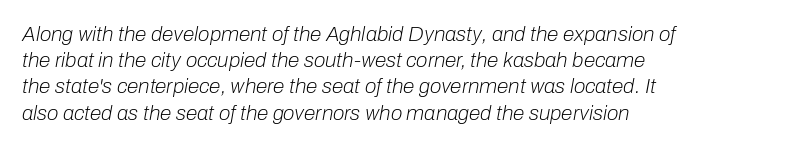
Only glyphs here, with clear space below each row. The designer left line spacing at the default. The setting favours the left margin, as ordinary paragraphs usually do. The font is comparable to plain body text, perhaps lighter. Nothing unusual about the tracking: characters are spaced as the font intends.
